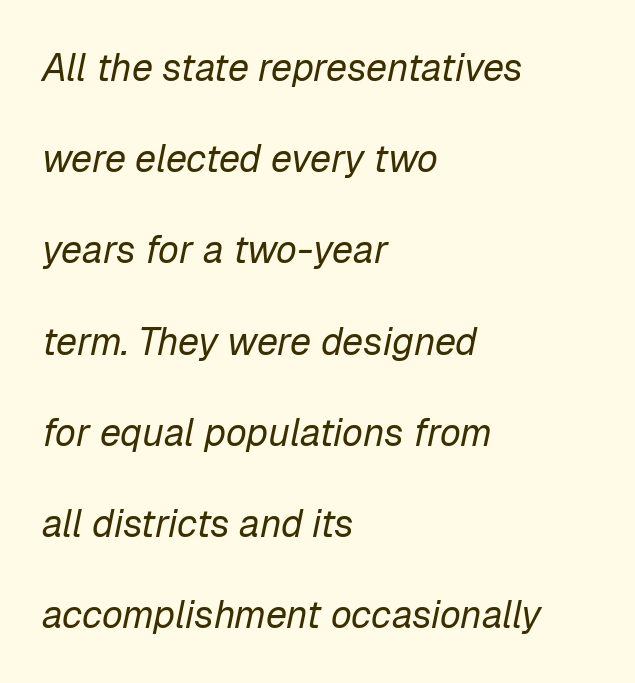
The image shows 38 px regular-weight type, italic (leaning right); set left-aligned, loose line spacing (2.4x), normal letter spacing, not underlined; low stroke contrast and a medium x-height.
